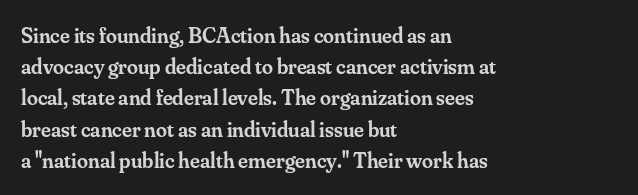
Q: Is the text bold? A: Semi-bold.
Q: Is the text italic (slanted)? A: No, it is upright.
Q: Is the text underlined? A: No.
Q: How is the paragraph aligned? A: Left-aligned.
Q: Is the spacing between letters normal or unusually wide? A: Normal.
Q: Is the spacing between lines tight, normal or loose? A: Normal.
